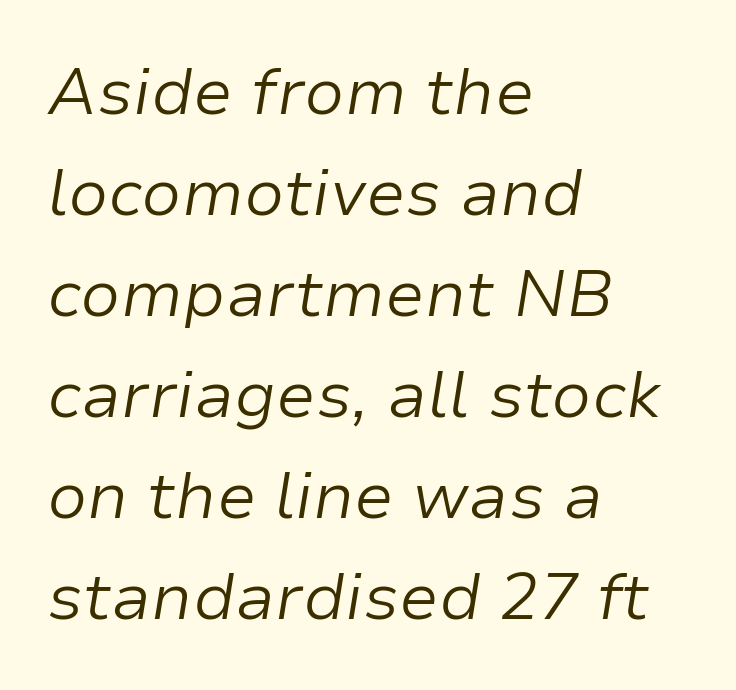
The image shows 66 px light type, italic (leaning right); set left-aligned, normal line spacing (1.53x), normal letter spacing, not underlined; low stroke contrast and a medium x-height.
